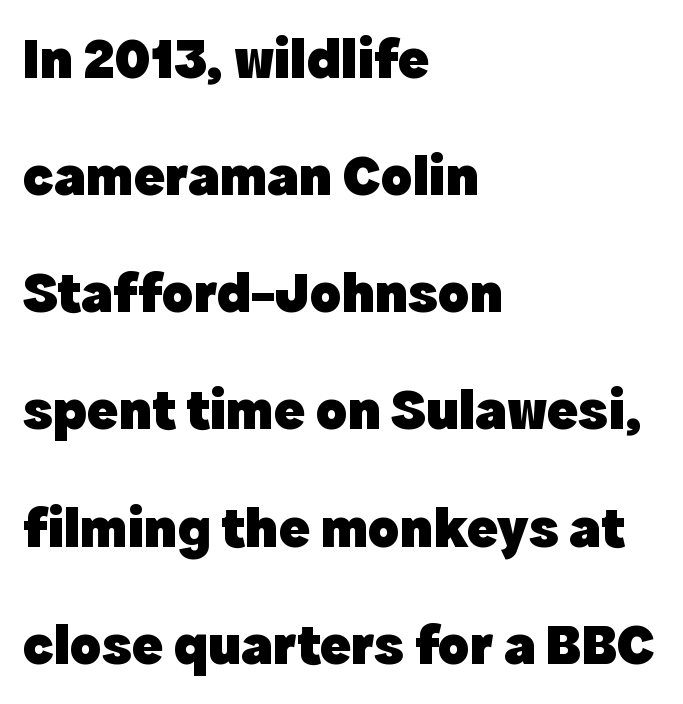
{"serif": "no", "italic": "no", "bold": "yes", "weight": "heavy", "width": "normal", "x_height": "medium", "monospaced": "no", "underline": "no", "align": "left", "line_spacing": "loose", "line_spacing_ratio": 2.02, "letter_spacing": "normal", "letter_spacing_em": 0.0, "glyph_px": 58}
